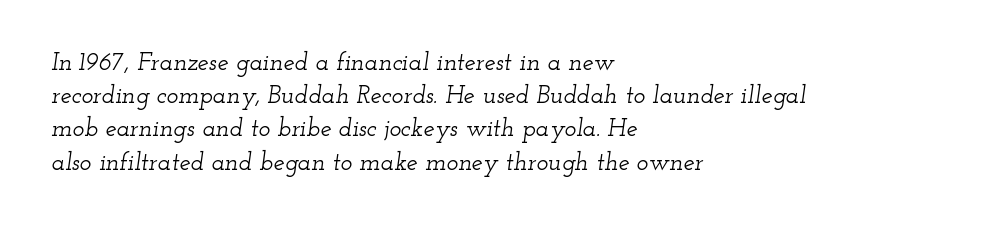
{"italic": "yes", "lean": "right", "slant_degrees": 12, "underline": "no", "align": "left", "line_spacing": "normal", "line_spacing_ratio": 1.33, "letter_spacing": "normal", "letter_spacing_em": 0.0, "glyph_px": 25}
